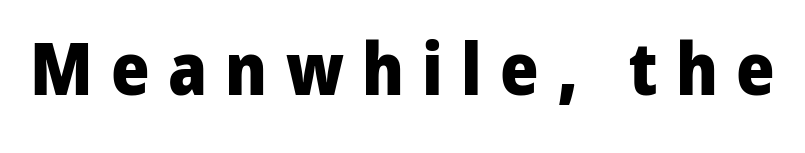
The space directly below the letters is spotless. Quick note: not italic, upright. These words are printed bold, with thick strokes throughout. Honestly, the letter spacing is so wide it's the main thing you notice. A typesetter would call this proportional, since set widths differ per character.
